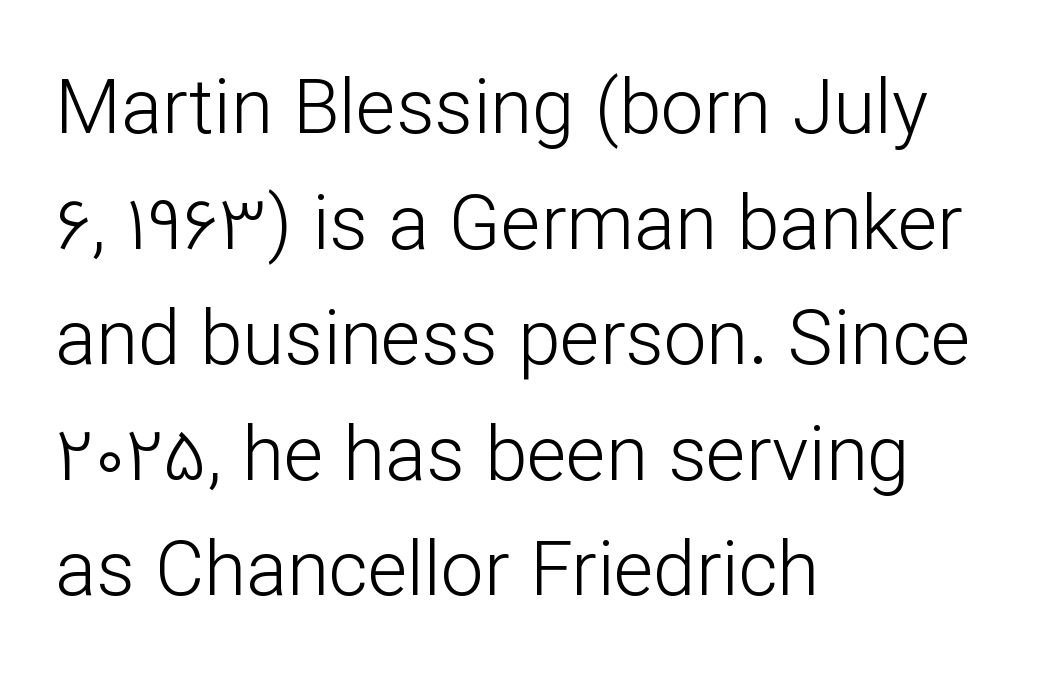
The image shows 76 px light sans-serif type, upright; set left-aligned, normal line spacing (1.52x), normal letter spacing, not underlined; low stroke contrast and a medium x-height.
